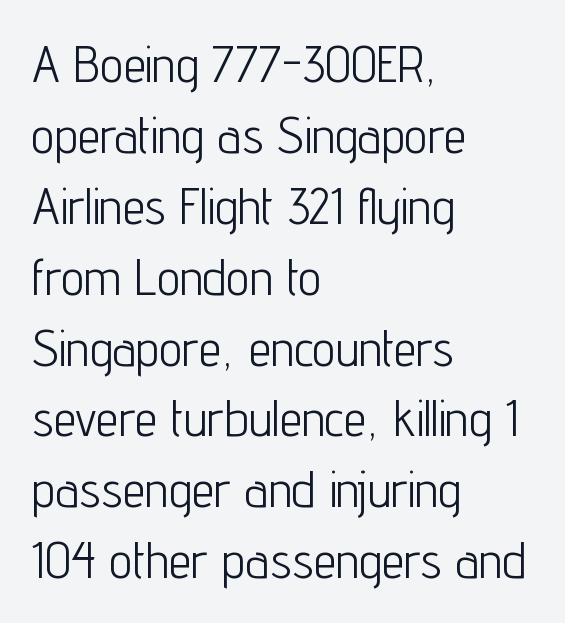
Line spacing here is normal. The string is rendered with underlining switched off. Is this a sans? Yes — the strokes have no serifs. The line texture is even and compact thanks to regular tracking. A student would call this left alignment; a typographer would say flush left, rag right.
